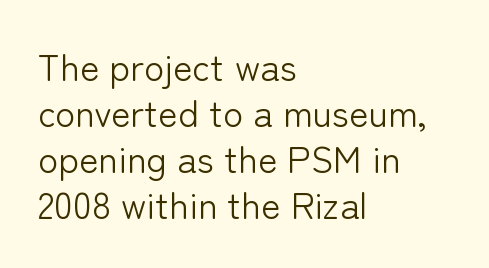
The image shows 37 px light sans-serif type, upright; set left-aligned, line spacing 1.24x, normal letter spacing, not underlined; low stroke contrast and a medium x-height.
